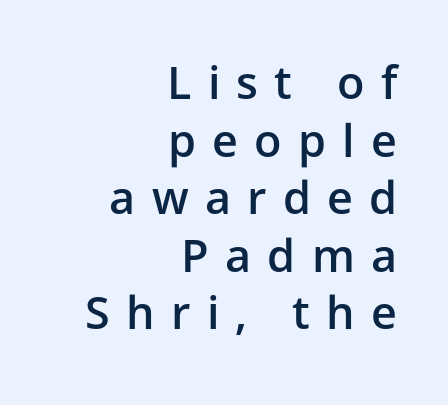
{"serif": "no", "italic": "no", "bold": "semi", "weight": "semibold", "width": "normal", "stroke_contrast": "low", "x_height": "medium", "monospaced": "no", "underline": "no", "align": "right", "line_spacing": "normal", "line_spacing_ratio": 1.28, "letter_spacing": "wide", "letter_spacing_em": 0.36, "glyph_px": 45}
